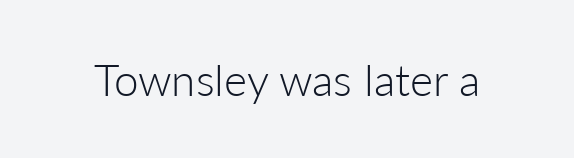
{"serif": "no", "italic": "no", "bold": "no", "weight": "light", "width": "normal", "stroke_contrast": "low", "x_height": "medium", "monospaced": "no", "underline": "no", "letter_spacing": "normal", "letter_spacing_em": 0.0, "glyph_px": 44}
